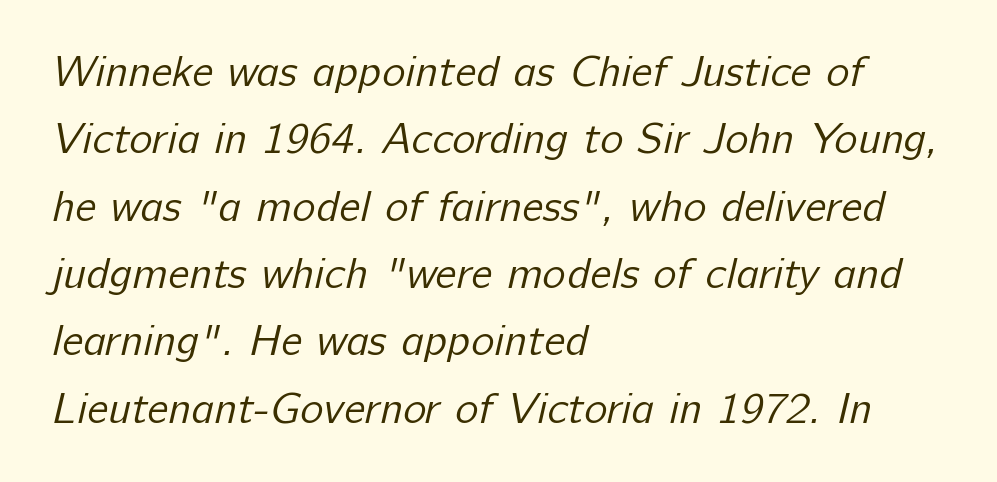
Q: Is the text bold? A: No.
Q: Is the typeface a serif or a sans-serif typeface? A: Sans-serif.
Q: Is the text underlined? A: No.
Q: How is the paragraph aligned? A: Left-aligned.
Q: Is the spacing between letters normal or unusually wide? A: Normal.
Q: Is the spacing between lines tight, normal or loose? A: Normal.
Q: Width (condensed, normal, or wide)? A: Normal.
Q: Stroke contrast? A: Low.
Q: x-height? A: Medium.
Q: Monospaced? A: No.
